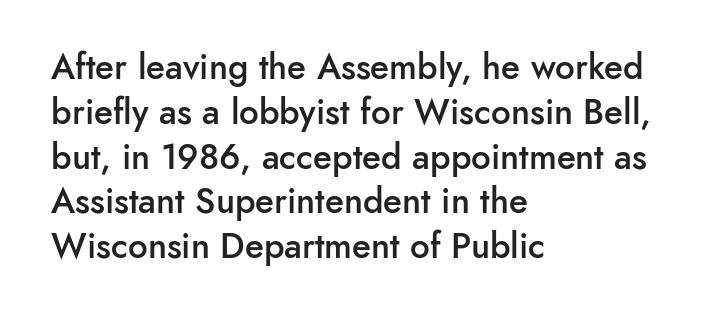
Style check: upright. These lines are rendered in a variable-pitch font. Normally led — the rows are evenly, conventionally spaced. A classic flush-left, rag-right setting is used for this passage. Typographically, this falls in the sans-serif category.
